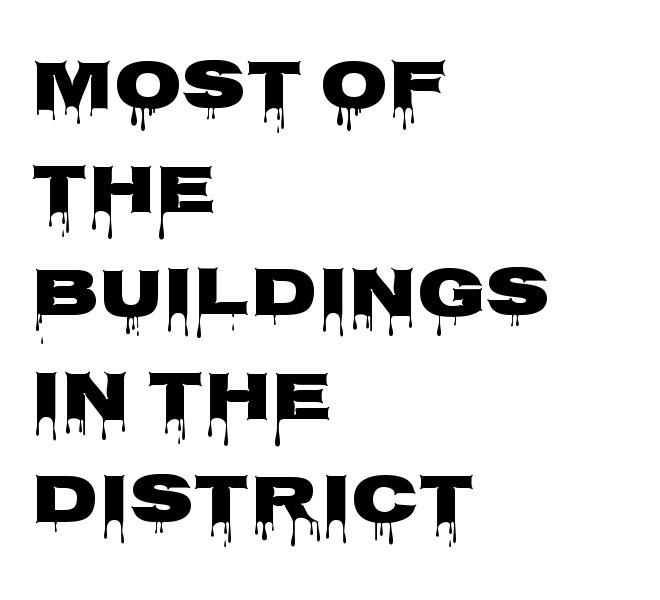
Q: Is the text italic (slanted)? A: No, it is upright.
Q: Is the typeface a serif or a sans-serif typeface? A: Sans-serif.
Q: Is the text underlined? A: No.
Q: How is the paragraph aligned? A: Left-aligned.
Q: Is the spacing between letters normal or unusually wide? A: Normal.
Q: Is the spacing between lines tight, normal or loose? A: Normal.
Q: Width (condensed, normal, or wide)? A: Wide.
Q: Stroke contrast? A: Low.
Q: x-height? A: Large.
Q: Monospaced? A: No.
